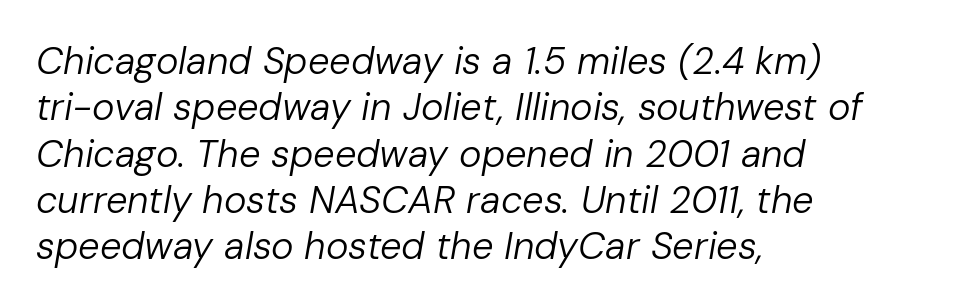
The image shows 38 px regular-weight type, italic (leaning right); set left-aligned, line spacing 1.22x, normal letter spacing, not underlined; low stroke contrast and a medium x-height.
